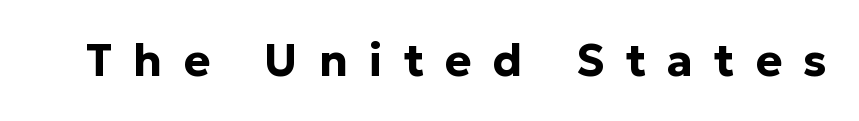
Q: Is the text bold? A: Yes.
Q: Is the text italic (slanted)? A: No, it is upright.
Q: Is the typeface a serif or a sans-serif typeface? A: Sans-serif.
Q: Is the text underlined? A: No.
Q: Is the spacing between letters normal or unusually wide? A: Unusually wide.
Q: Width (condensed, normal, or wide)? A: Normal.
Q: Stroke contrast? A: Low.
Q: x-height? A: Medium.
Q: Monospaced? A: No.
